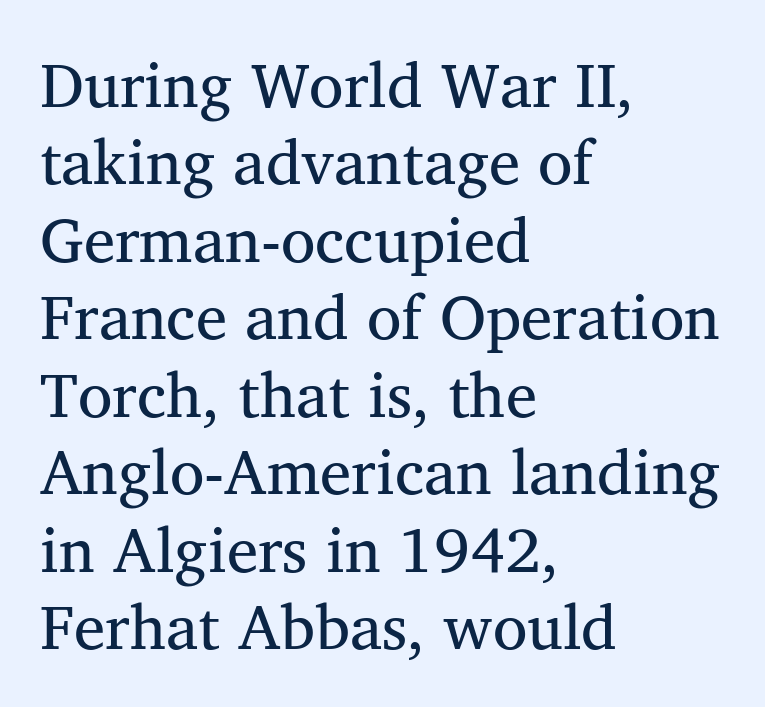
Q: Is the text bold? A: No.
Q: Is the text italic (slanted)? A: No, it is upright.
Q: Is the typeface a serif or a sans-serif typeface? A: Serif.
Q: Is the text underlined? A: No.
Q: How is the paragraph aligned? A: Left-aligned.
Q: Is the spacing between letters normal or unusually wide? A: Normal.
Q: Width (condensed, normal, or wide)? A: Normal.
Q: Stroke contrast? A: Medium.
Q: x-height? A: Medium.
Q: Monospaced? A: No.
